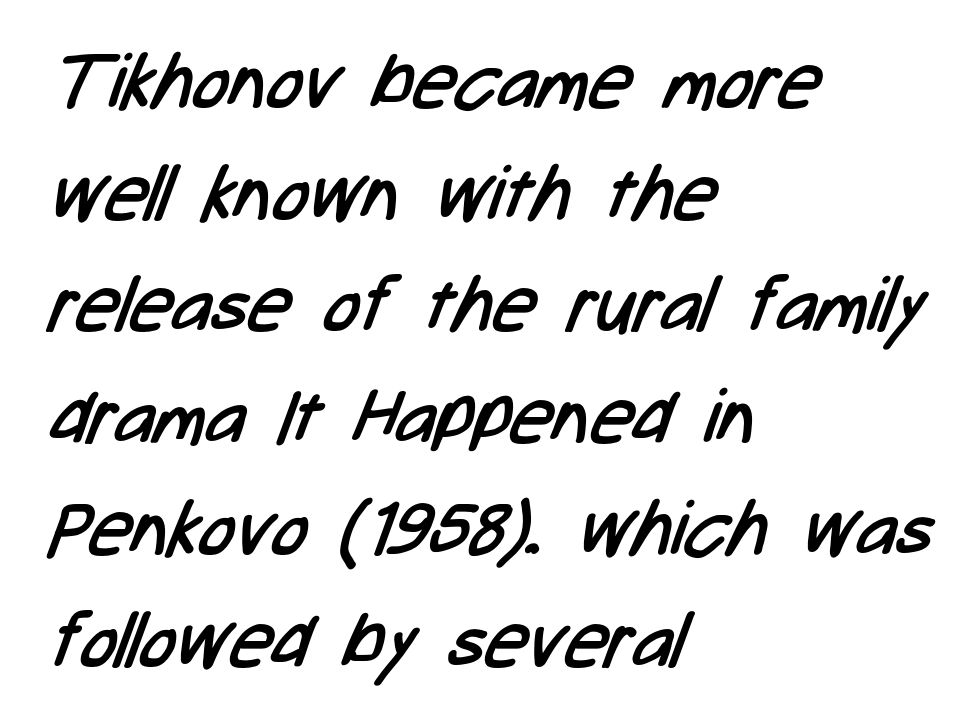
Q: Is the text bold? A: No.
Q: Is the typeface a serif or a sans-serif typeface? A: Sans-serif.
Q: Is the text underlined? A: No.
Q: How is the paragraph aligned? A: Left-aligned.
Q: Is the spacing between letters normal or unusually wide? A: Normal.
Q: Is the spacing between lines tight, normal or loose? A: Normal.
Q: Width (condensed, normal, or wide)? A: Condensed.
Q: Stroke contrast? A: Low.
Q: x-height? A: Medium.
Q: Monospaced? A: No.
